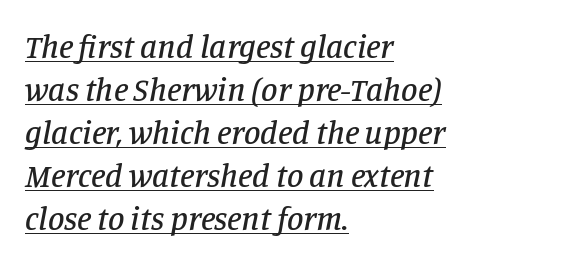
Rows of type keep a routine distance in the vertical direction. Spacing verdict: proportional, widths tailored to each character. The gaps between neighbouring characters are ordinary and unremarkable. In designer terms, the underline attribute is active on this setting.
